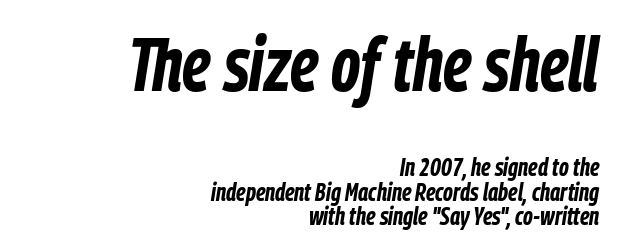
Q: Is the text bold? A: Yes.
Q: Is the text italic (slanted)? A: Yes, it leans right by about 9 degrees.
Q: Is the text underlined? A: No.
Q: How is the paragraph aligned? A: Right-aligned.
Q: Is the spacing between letters normal or unusually wide? A: Normal.
Q: Is the spacing between lines tight, normal or loose? A: Tight.
Q: Which block of text is set in a larger size, the first (top) or the second (bottom)? A: The first (top) one.
Q: Width (condensed, normal, or wide)? A: Condensed.
Q: Stroke contrast? A: Low.
Q: x-height? A: Medium.
Q: Monospaced? A: No.
